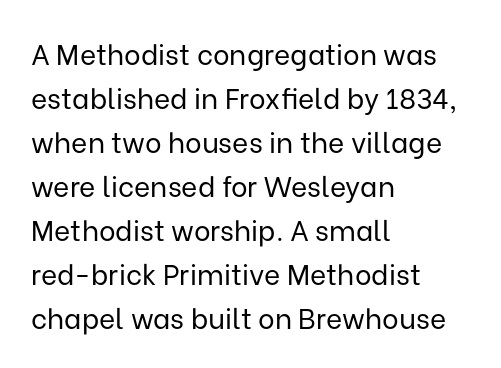
The image shows 28 px regular-weight sans-serif type, upright; set left-aligned, normal line spacing (1.57x), normal letter spacing, not underlined; low stroke contrast and a medium x-height.
